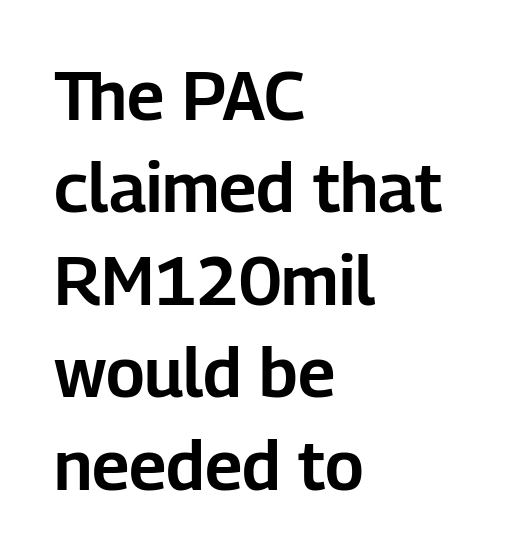
Q: Is the text italic (slanted)? A: No, it is upright.
Q: Is the typeface a serif or a sans-serif typeface? A: Sans-serif.
Q: Is the text underlined? A: No.
Q: How is the paragraph aligned? A: Left-aligned.
Q: Is the spacing between letters normal or unusually wide? A: Normal.
Q: Is the spacing between lines tight, normal or loose? A: Normal.
Q: Width (condensed, normal, or wide)? A: Normal.
Q: Stroke contrast? A: Low.
Q: x-height? A: Medium.
Q: Monospaced? A: No.
